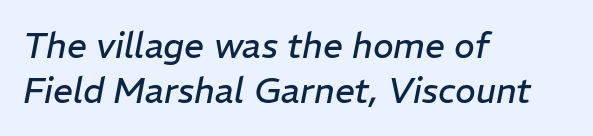
The letters sit at their default tracking, neither squeezed nor spread. Horizontally, the lines are justified to the leading edge only. No heavy texture on the line: the type isn't bold. Slanted lettering throughout.
